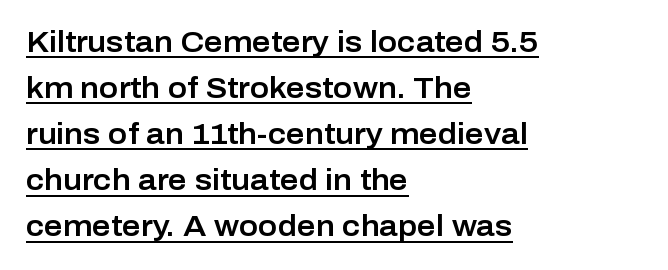
Q: Is the text italic (slanted)? A: No, it is upright.
Q: Is the typeface a serif or a sans-serif typeface? A: Sans-serif.
Q: Is the text underlined? A: Yes.
Q: How is the paragraph aligned? A: Left-aligned.
Q: Is the spacing between letters normal or unusually wide? A: Normal.
Q: Is the spacing between lines tight, normal or loose? A: Normal.
Q: Width (condensed, normal, or wide)? A: Normal.
Q: Stroke contrast? A: Low.
Q: x-height? A: Medium.
Q: Monospaced? A: No.
